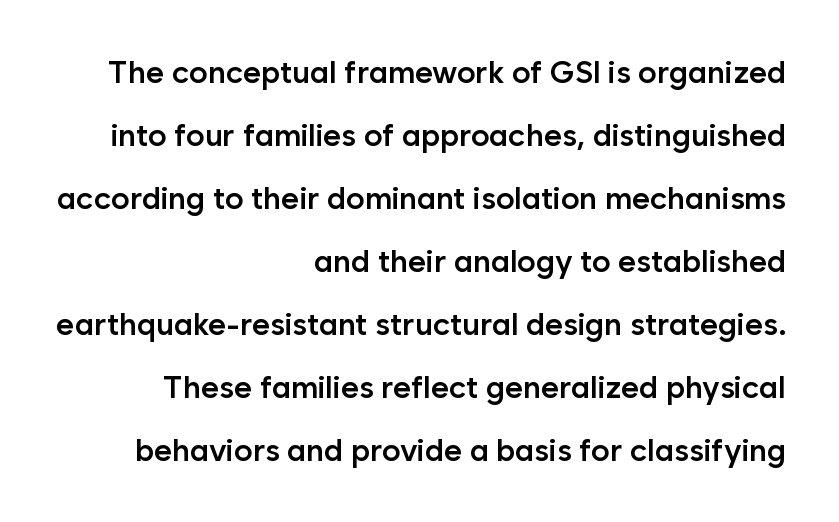
Each letter keeps its own natural width here, so spacing adapts to shape. You can tell it's not italic because the verticals are truly vertical. This rendering employs a face without finishing strokes, i.e., a sans-serif. Letter spacing: default. Moderately thickened strokes mark this as semibold type. The setting favours the right margin, as signatures and pull-quotes sometimes do.
